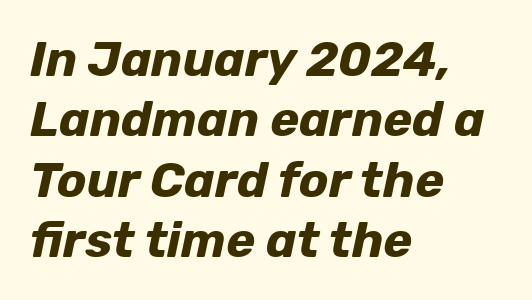
The image shows 49 px bold type, italic (leaning right); set left-aligned, line spacing 1.23x, normal letter spacing, not underlined; low stroke contrast and a medium x-height.
